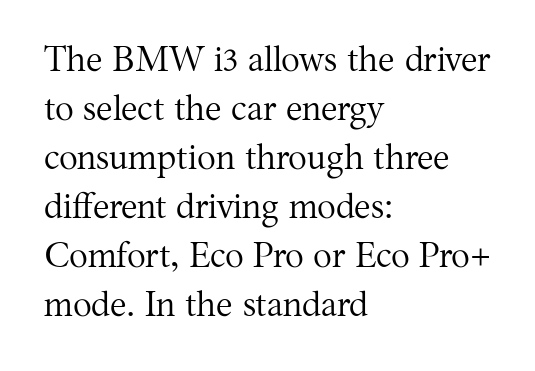
Caption: multi-line text, flush left, ragged right. Unlike italic type, these characters show no tilt at all. Does the type have serifs? Yes, each stem ends in a small foot. Beneath every word, the page is bare.
